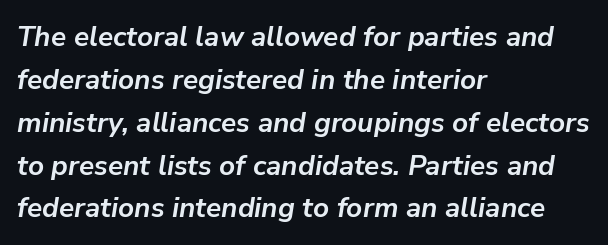
Q: Is the text bold? A: Yes.
Q: Is the text italic (slanted)? A: Yes, it leans right by about 9 degrees.
Q: Is the text underlined? A: No.
Q: How is the paragraph aligned? A: Left-aligned.
Q: Is the spacing between letters normal or unusually wide? A: Normal.
Q: Is the spacing between lines tight, normal or loose? A: Normal.
Q: Width (condensed, normal, or wide)? A: Normal.
Q: Stroke contrast? A: Low.
Q: x-height? A: Medium.
Q: Monospaced? A: No.
